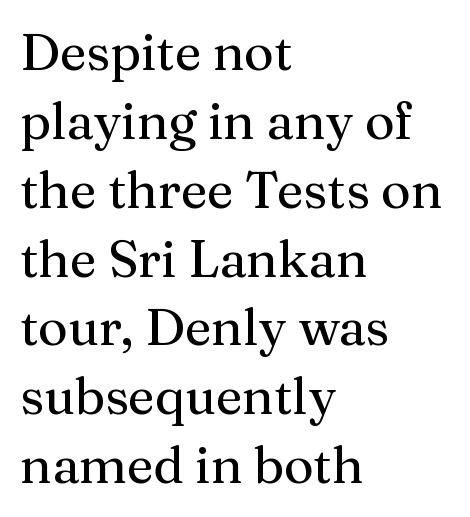
{"serif": "yes", "italic": "no", "width": "normal", "stroke_contrast": "medium", "x_height": "medium", "monospaced": "no", "underline": "no", "align": "left", "line_spacing": "normal", "line_spacing_ratio": 1.35, "letter_spacing": "normal", "letter_spacing_em": 0.0, "glyph_px": 51}
